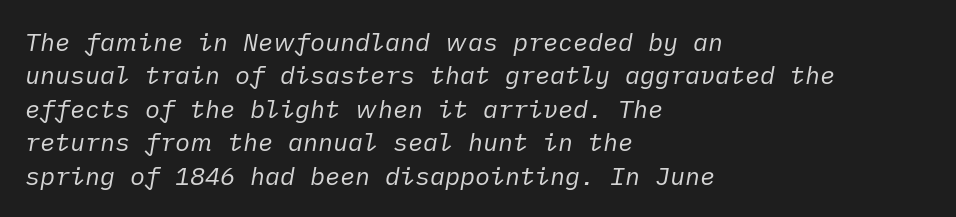
The image shows 25 px text type, italic (leaning right); set left-aligned, normal line spacing (1.34x), normal letter spacing, not underlined.
